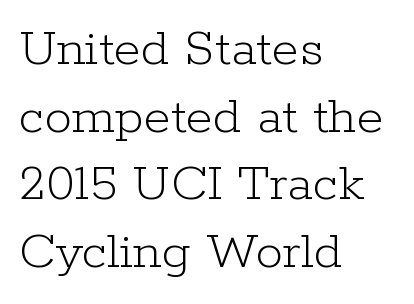
Q: Is the text bold? A: No.
Q: Is the text italic (slanted)? A: No, it is upright.
Q: Is the typeface a serif or a sans-serif typeface? A: Serif.
Q: Is the text underlined? A: No.
Q: How is the paragraph aligned? A: Left-aligned.
Q: Is the spacing between letters normal or unusually wide? A: Normal.
Q: Width (condensed, normal, or wide)? A: Normal.
Q: Stroke contrast? A: Low.
Q: x-height? A: Medium.
Q: Monospaced? A: No.
